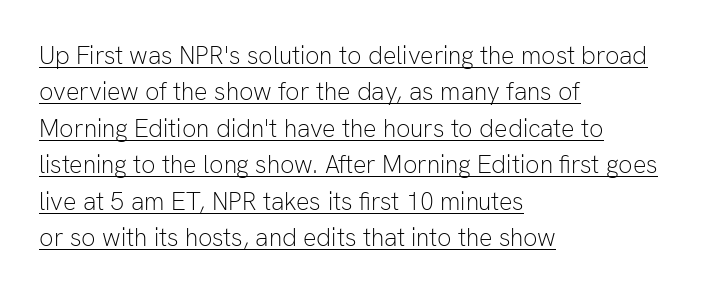
On a weight scale, this lands at 450 or below. A roman cut, with each character standing at attention. Notice how the passage keeps a crisp vertical edge on the left only. Nothing unusual about the tracking: characters are spaced as the font intends. A rule runs beneath these lines of type. Vertical spacing — default.
